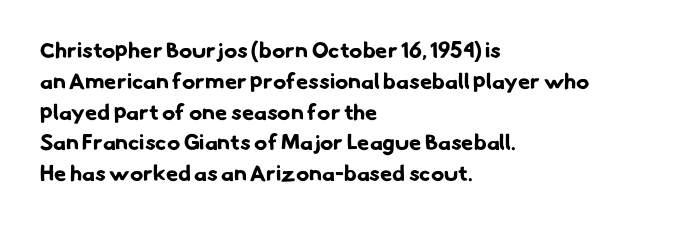
The image shows 22 px bold type; set left-aligned, normal line spacing (1.4x), normal letter spacing, not underlined.
